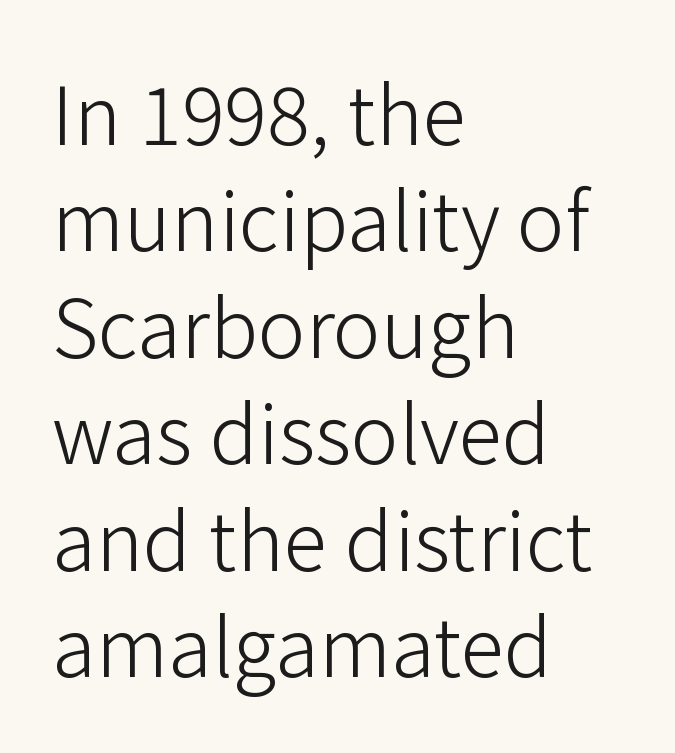
Q: Is the text bold? A: No.
Q: Is the text italic (slanted)? A: No, it is upright.
Q: Is the typeface a serif or a sans-serif typeface? A: Sans-serif.
Q: Is the text underlined? A: No.
Q: How is the paragraph aligned? A: Left-aligned.
Q: Is the spacing between letters normal or unusually wide? A: Normal.
Q: Is the spacing between lines tight, normal or loose? A: Normal.
Q: Width (condensed, normal, or wide)? A: Normal.
Q: Stroke contrast? A: Low.
Q: x-height? A: Medium.
Q: Monospaced? A: No.
